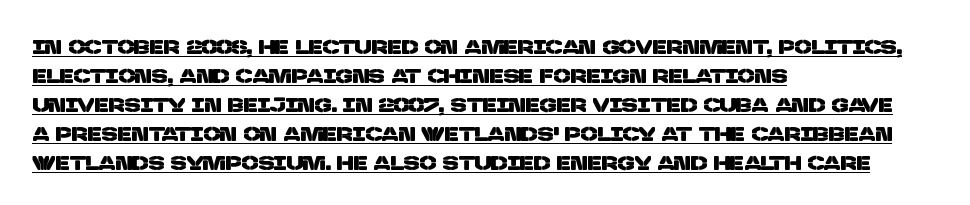
The image shows 20 px text type; set left-aligned, normal line spacing (1.45x), normal letter spacing, underlined.
